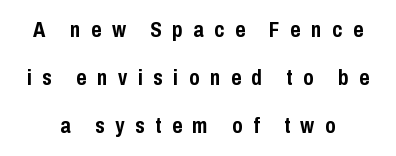
Q: Is the text bold? A: Yes.
Q: Is the text italic (slanted)? A: No, it is upright.
Q: Is the text underlined? A: No.
Q: How is the paragraph aligned? A: Centered.
Q: Is the spacing between letters normal or unusually wide? A: Unusually wide.
Q: Is the spacing between lines tight, normal or loose? A: Loose.
